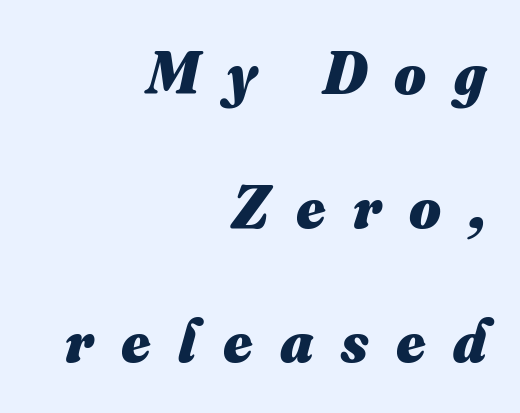
The rendering uses natural spacing where letterforms have individual widths. Short and long lines alike share a common ending point at right. The rendering uses a large line-height, opening up the rows. Is the type bold? Yes — the strokes are clearly thick and heavy. A clean baseline with only descenders dipping below it.
